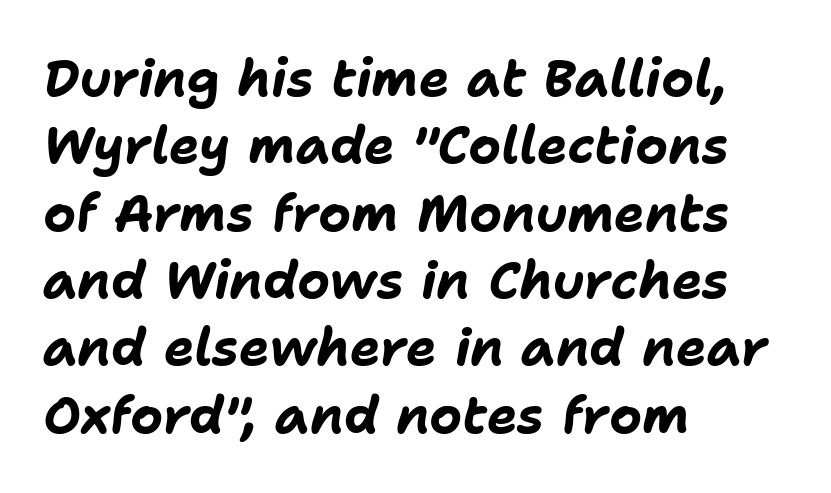
Nothing unusual about the tracking: characters are spaced as the font intends. Compared with an ordinary text face, these strokes are far heavier — a full bold. Think of a printed novel: that variable character pitch is what you see here. The compositor pushed each line to the left boundary.
